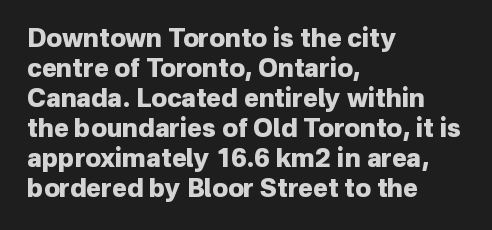
The image shows 25 px bold type, upright; set left-aligned, line spacing 1.2x, normal letter spacing, not underlined.
